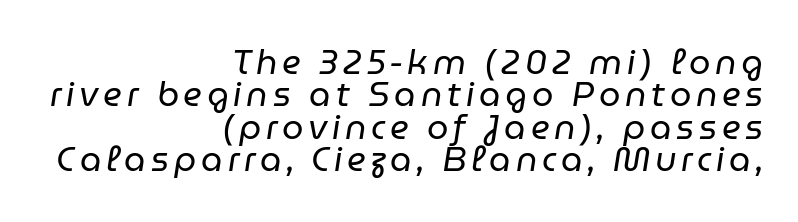
The face looks like a standard text weight, possibly lighter. Quick note: interline space is minimal. Quick note: underline off. The face used here has a pronounced slope to its letters. Does the copy run flush right? Yes — the right margin is perfectly even.
